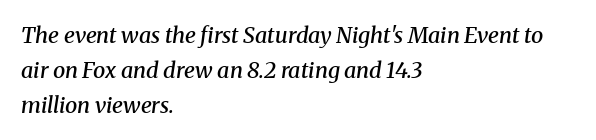
Casual observation: everything's shoved over to the left. Spacing between characters is what you'd get straight out of the box. Check the space under the baseline: it is left empty. Regular leading.
